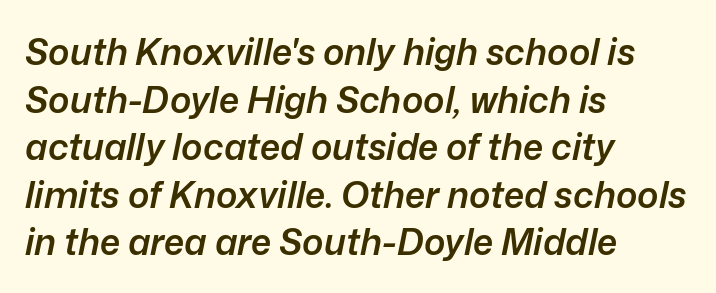
The rendering uses natural spacing where letterforms have individual widths. Which margin do the lines hug? The left one — the right edge is uneven. The baseline area is clear. The passage shown stacks its lines at a standard gap.
